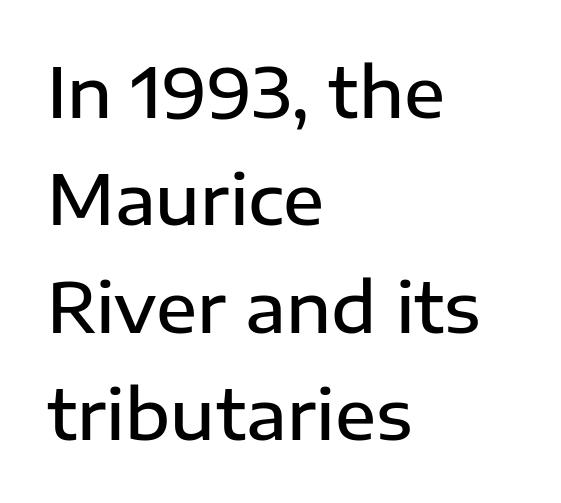
Q: Is the text bold? A: Semi-bold.
Q: Is the text italic (slanted)? A: No, it is upright.
Q: Is the typeface a serif or a sans-serif typeface? A: Sans-serif.
Q: Is the text underlined? A: No.
Q: How is the paragraph aligned? A: Left-aligned.
Q: Is the spacing between letters normal or unusually wide? A: Normal.
Q: Is the spacing between lines tight, normal or loose? A: Normal.
Q: Width (condensed, normal, or wide)? A: Normal.
Q: Stroke contrast? A: Low.
Q: x-height? A: Medium.
Q: Monospaced? A: No.
